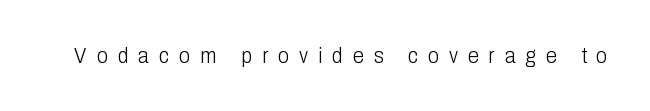
The image shows 22 px text type, upright; set unusually wide letter spacing (+0.46 em), not underlined.
